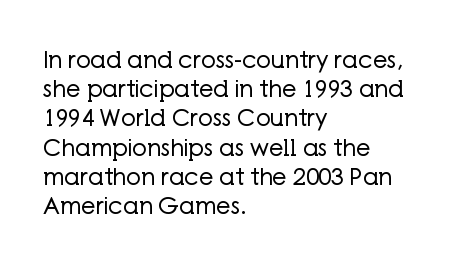
Nothing unusual about the tracking: characters are spaced as the font intends. Caption: multi-line text, flush left, ragged right. How would I describe the line gaps? Plain and ordinary. Unbolded letterforms with no extra heft.
